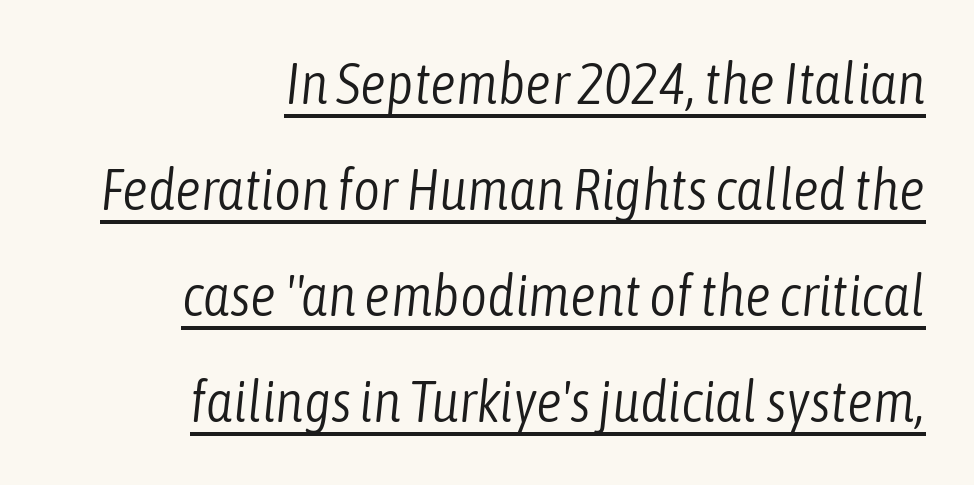
The image shows 58 px light, condensed type, italic (leaning right); set right-aligned, line spacing 1.83x, normal letter spacing, underlined; low stroke contrast and a medium x-height.
